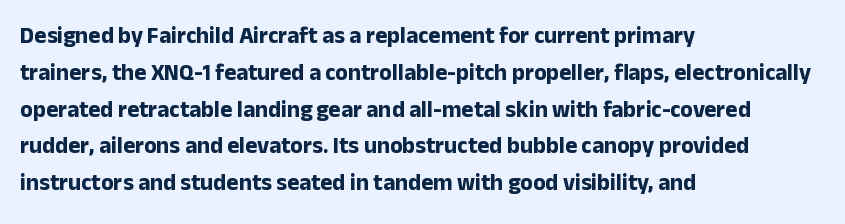
{"italic": "no", "bold": "yes", "underline": "no", "align": "left", "line_spacing": "normal", "line_spacing_ratio": 1.6, "letter_spacing": "normal", "letter_spacing_em": 0.0, "glyph_px": 23}
